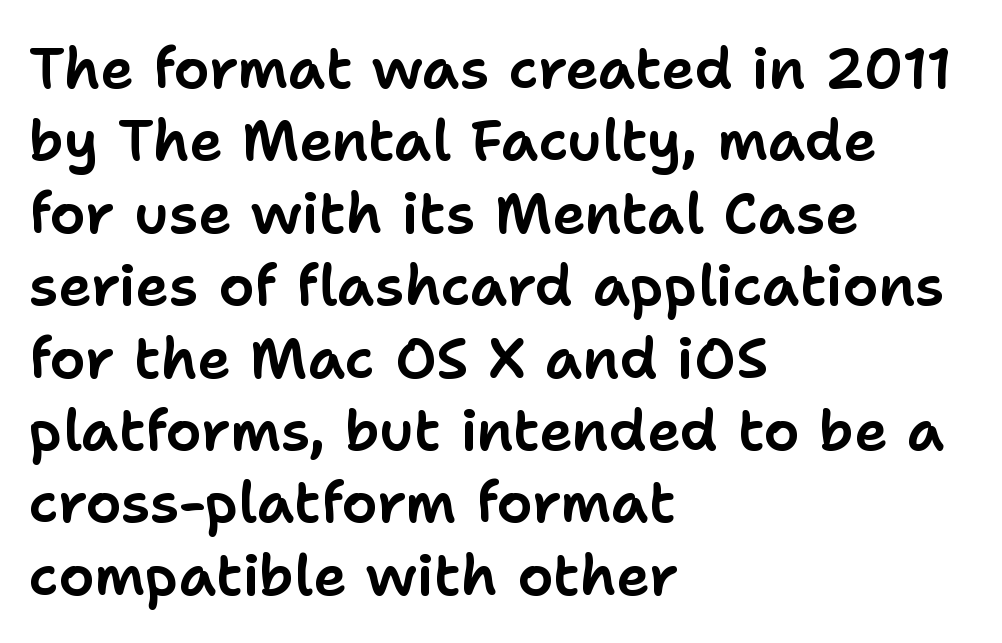
Do the characters align in a grid? No, the font is proportional. Observe the ordinary spacing: letters are neighbours, not strangers. The letters carry no serifs — their stems end cleanly without finishing strokes. Underlining? Definitely not there.
